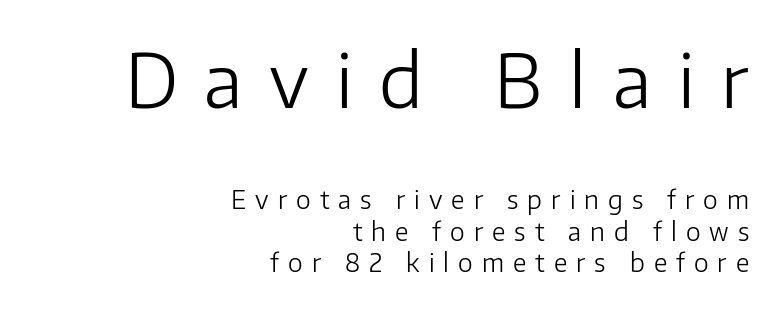
The image shows 74 px light sans-serif type, upright; set right-aligned, normal line spacing (1.26x), unusually wide letter spacing (+0.36 em), not underlined; the first (top) block is 2.96x larger; low stroke contrast and a medium x-height.
